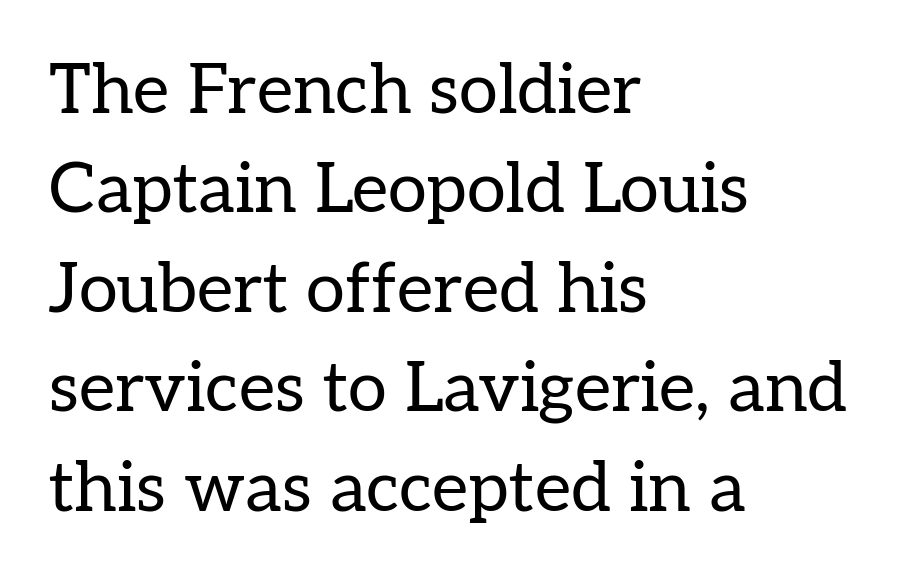
{"serif": "yes", "italic": "no", "bold": "no", "weight": "regular", "width": "normal", "stroke_contrast": "low", "x_height": "medium", "monospaced": "no", "underline": "no", "align": "left", "line_spacing": "normal", "line_spacing_ratio": 1.42, "letter_spacing": "normal", "letter_spacing_em": 0.0, "glyph_px": 70}
